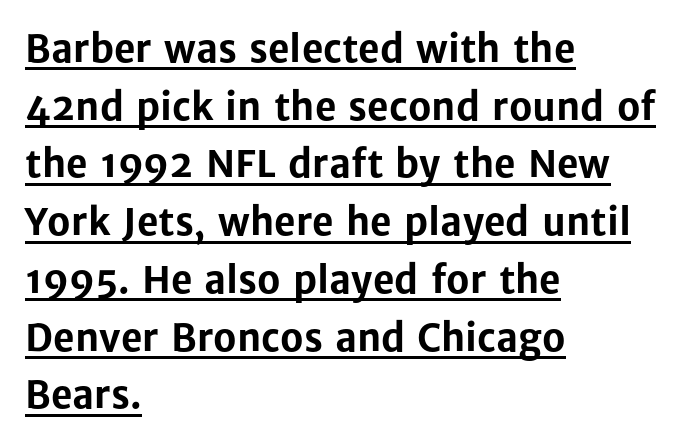
Q: Is the text bold? A: Yes.
Q: Is the text italic (slanted)? A: No, it is upright.
Q: Is the typeface a serif or a sans-serif typeface? A: Sans-serif.
Q: Is the text underlined? A: Yes.
Q: How is the paragraph aligned? A: Left-aligned.
Q: Is the spacing between letters normal or unusually wide? A: Normal.
Q: Is the spacing between lines tight, normal or loose? A: Normal.
Q: Width (condensed, normal, or wide)? A: Normal.
Q: Stroke contrast? A: Low.
Q: x-height? A: Medium.
Q: Monospaced? A: No.
